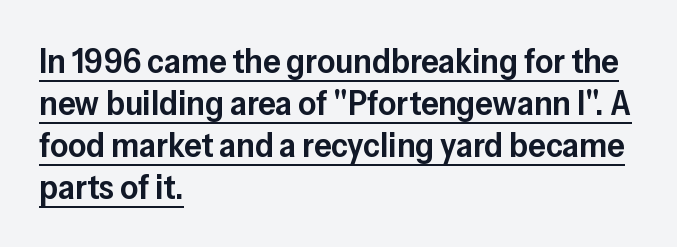
The image shows 35 px semibold sans-serif type, upright; set left-aligned, line spacing 1.2x, normal letter spacing, underlined; low stroke contrast and a medium x-height.
